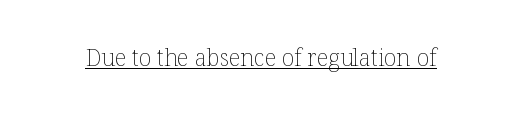
Students, observe the line beneath the letters — that is underlining. You can tell it's not italic because the verticals are truly vertical. Stems here are at most as thick as an everyday book face. Between one letter and the next there's only the usual sliver of space.
